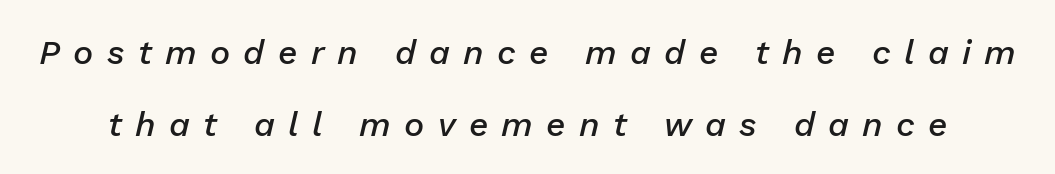
Q: Is the text bold? A: Semi-bold.
Q: Is the text italic (slanted)? A: Yes, it leans right by about 13 degrees.
Q: Is the text underlined? A: No.
Q: Is the spacing between letters normal or unusually wide? A: Unusually wide.
Q: Is the spacing between lines tight, normal or loose? A: Loose.
Q: Width (condensed, normal, or wide)? A: Normal.
Q: Stroke contrast? A: Low.
Q: x-height? A: Medium.
Q: Monospaced? A: No.
